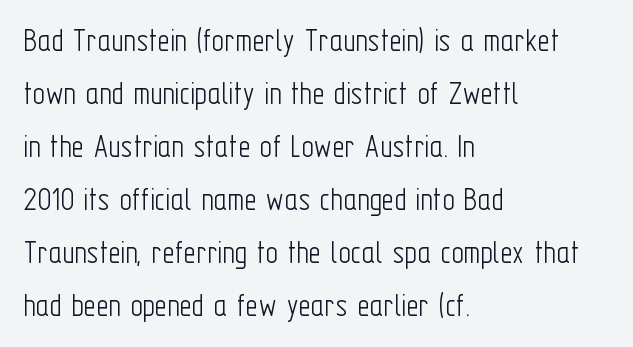
{"serif": "no", "italic": "no", "bold": "no", "weight": "light", "width": "condensed", "stroke_contrast": "low", "x_height": "medium", "monospaced": "no", "underline": "no", "align": "left", "line_spacing": "normal", "line_spacing_ratio": 1.56, "letter_spacing": "normal", "letter_spacing_em": 0.0, "glyph_px": 34}
